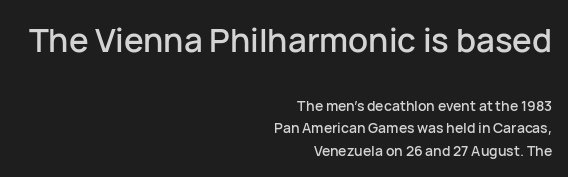
The face used here is proportionally spaced, like ordinary book or web type. You get the large type first, then a drop to smaller type. The ragged edge is on the left, which tells us the setting is flush right. Here the glyphs are tracked normally, forming tight word shapes. Underline: absent.
